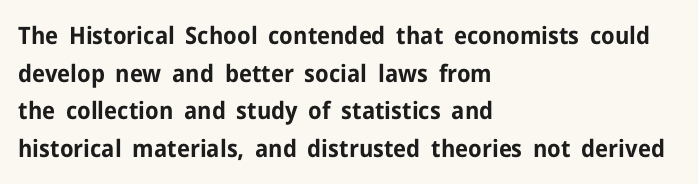
The image shows 24 px bold type, upright; set left-aligned, normal line spacing (1.57x), normal letter spacing, not underlined.
